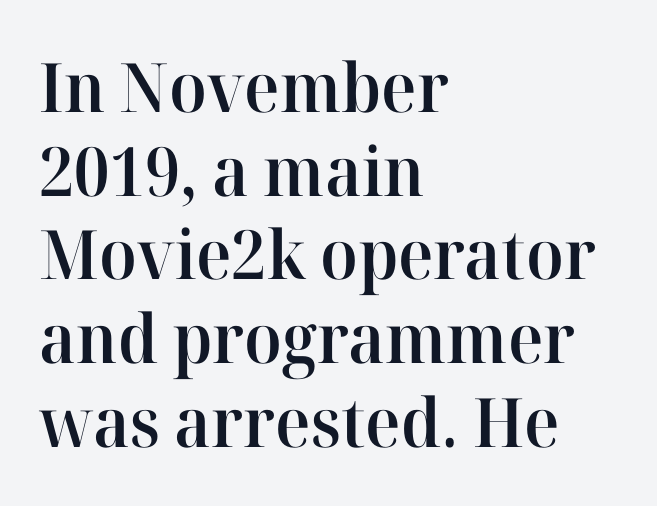
{"serif": "yes", "italic": "no", "bold": "semi", "weight": "semibold", "width": "normal", "stroke_contrast": "high", "x_height": "medium", "monospaced": "no", "underline": "no", "align": "left", "line_spacing_ratio": 1.23, "letter_spacing": "normal", "letter_spacing_em": 0.0, "glyph_px": 68}
